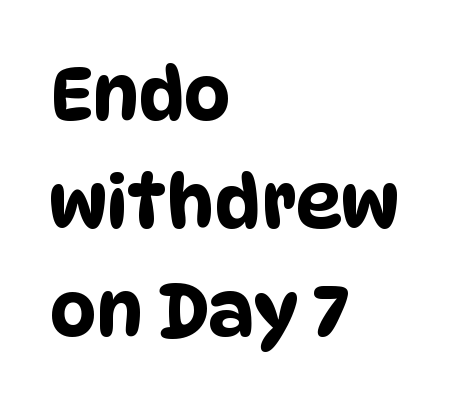
The image shows 73 px condensed sans-serif type; set left-aligned, normal line spacing (1.48x), normal letter spacing, not underlined; low stroke contrast and a large x-height.
